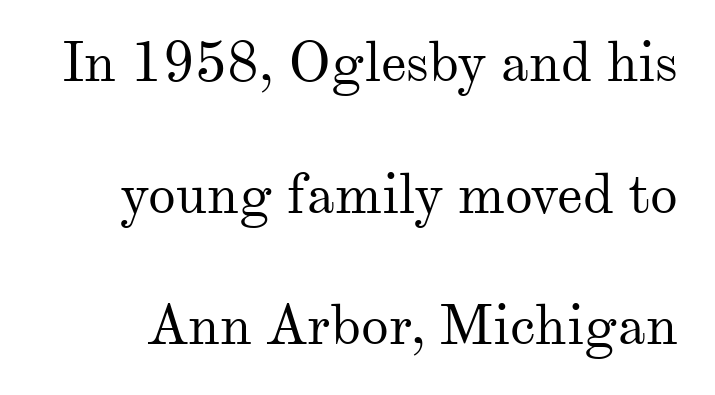
Posture: upright roman. Are there feet on the stems? There are — it's a serif. No heavy texture on the line: the type isn't bold. The string is rendered with underlining switched off.
